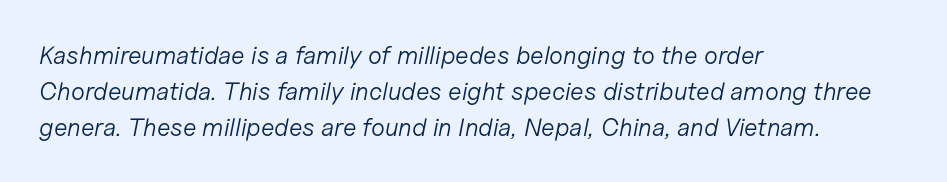
The type is set solid horizontally, with unmodified tracking. Horizontally, the lines are justified to the leading edge only. Just letters on the line, the space beneath them empty. Heft: none added — not bold.
